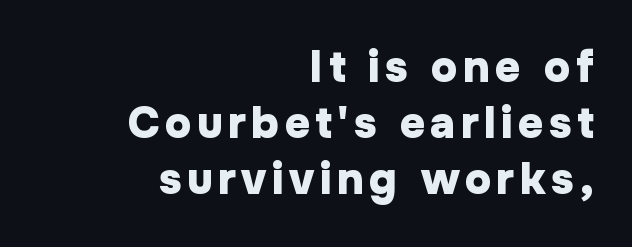
Q: Is the text bold? A: Yes.
Q: Is the text italic (slanted)? A: No, it is upright.
Q: Is the typeface a serif or a sans-serif typeface? A: Sans-serif.
Q: Is the text underlined? A: No.
Q: How is the paragraph aligned? A: Right-aligned.
Q: Is the spacing between lines tight, normal or loose? A: Normal.
Q: Width (condensed, normal, or wide)? A: Normal.
Q: Stroke contrast? A: Low.
Q: x-height? A: Medium.
Q: Monospaced? A: No.
